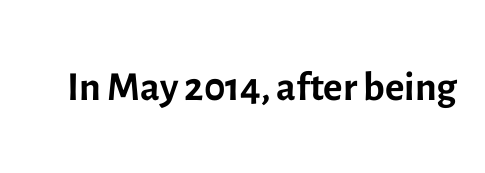
Students, note that the glyphs here touch the page at normal intervals. Italic? Not at all — the glyphs are vertical. Stem width sits at or under what a default text font uses. A typesetter would call this proportional, since set widths differ per character.
